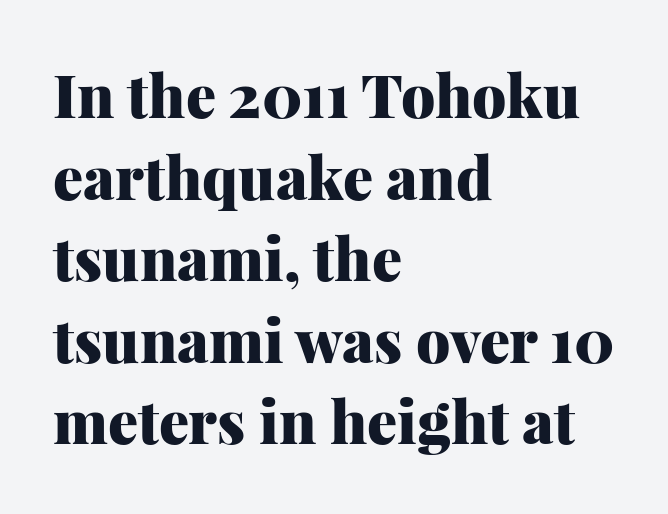
Q: Is the text bold? A: Yes.
Q: Is the text italic (slanted)? A: No, it is upright.
Q: Is the typeface a serif or a sans-serif typeface? A: Serif.
Q: Is the text underlined? A: No.
Q: How is the paragraph aligned? A: Left-aligned.
Q: Is the spacing between letters normal or unusually wide? A: Normal.
Q: Is the spacing between lines tight, normal or loose? A: Normal.
Q: Width (condensed, normal, or wide)? A: Normal.
Q: Stroke contrast? A: Medium.
Q: x-height? A: Medium.
Q: Monospaced? A: No.
